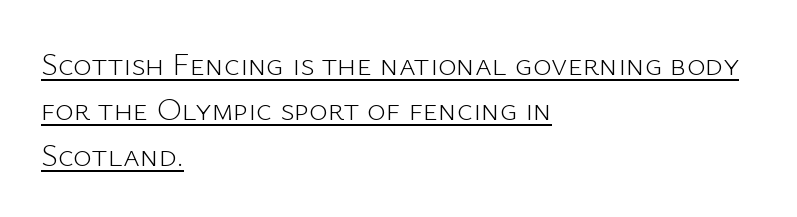
The image shows 32 px light sans-serif type, upright; set left-aligned, normal line spacing (1.42x), normal letter spacing, underlined; low stroke contrast and a medium x-height.
